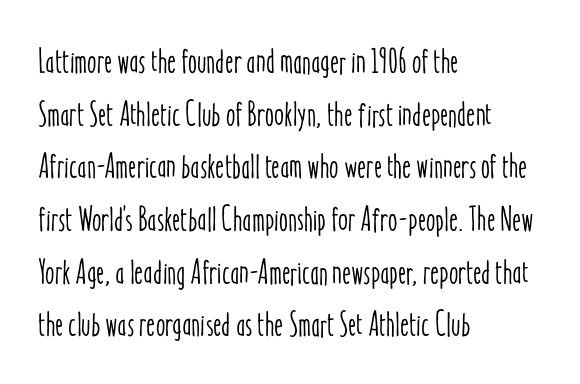
The image shows 34 px condensed type, upright; set left-aligned, normal line spacing (1.55x), normal letter spacing, not underlined; low stroke contrast and a medium x-height.
